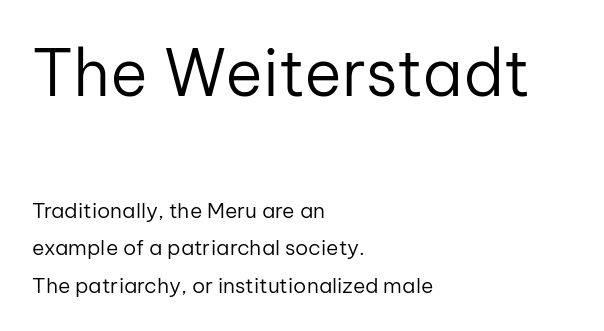
Characters follow at the spacing the type designer built in. The passage is arranged the way most books set body copy — flush left. Italic? Not at all — the glyphs are vertical. Looks like regular typesetting: each glyph gets only the width it needs. Which chunk is bigger? The first one — the top block dwarfs the bottom.
